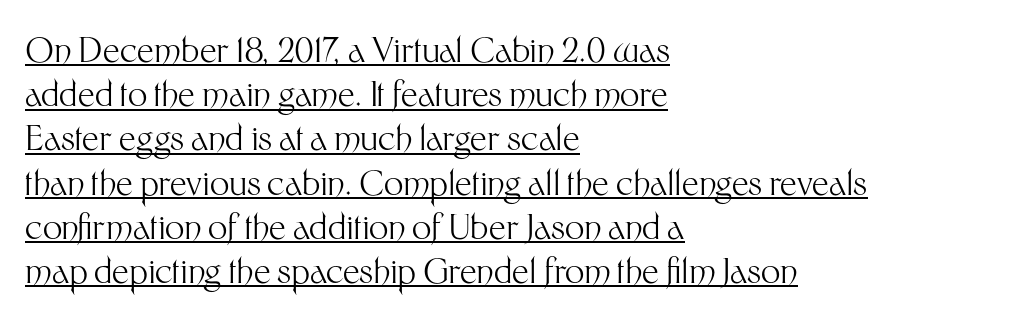
The image shows 34 px light sans-serif type, upright; set left-aligned, normal line spacing (1.3x), normal letter spacing, underlined; medium stroke contrast and a medium x-height.
